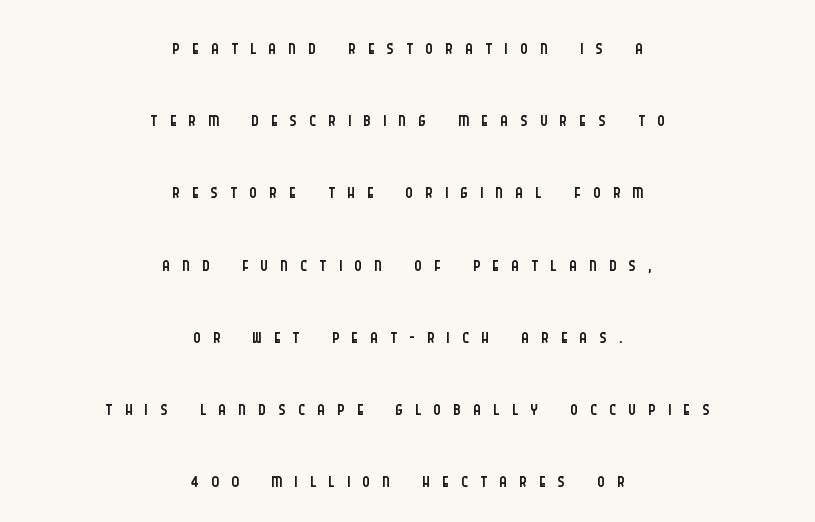
{"serif": "no", "italic": "no", "bold": "no", "weight": "light", "width": "condensed", "stroke_contrast": "low", "x_height": "large", "monospaced": "no", "underline": "no", "align": "center", "line_spacing": "loose", "line_spacing_ratio": 2.49, "letter_spacing": "wide", "letter_spacing_em": 0.42, "glyph_px": 29}
